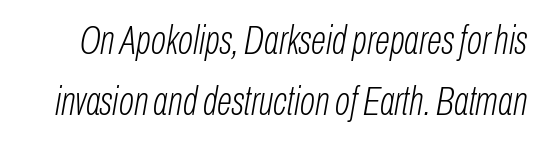
The image shows 40 px light, condensed type, italic (leaning right); set normal line spacing (1.52x), normal letter spacing, not underlined; low stroke contrast and a medium x-height.
